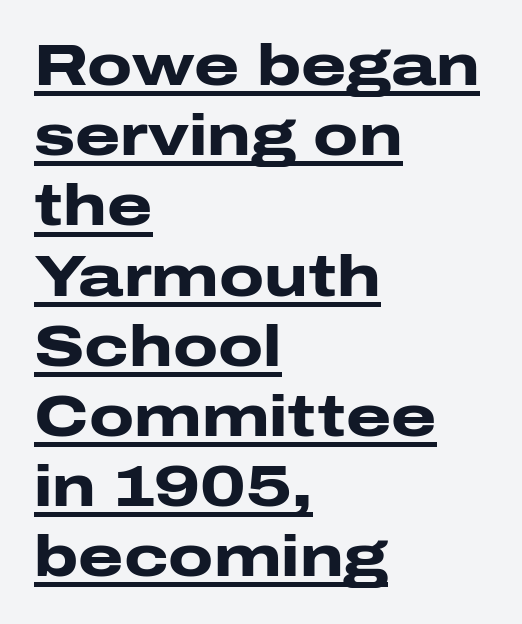
Classification — sans serif. Short note: letters normally spaced. Each line of the rendering has a horizontal stroke beneath the glyphs. Chunky letters — that's bold for sure. Here the designer chose a conventional face with non-uniform glyph widths. Italic? Not at all — the glyphs are vertical.
